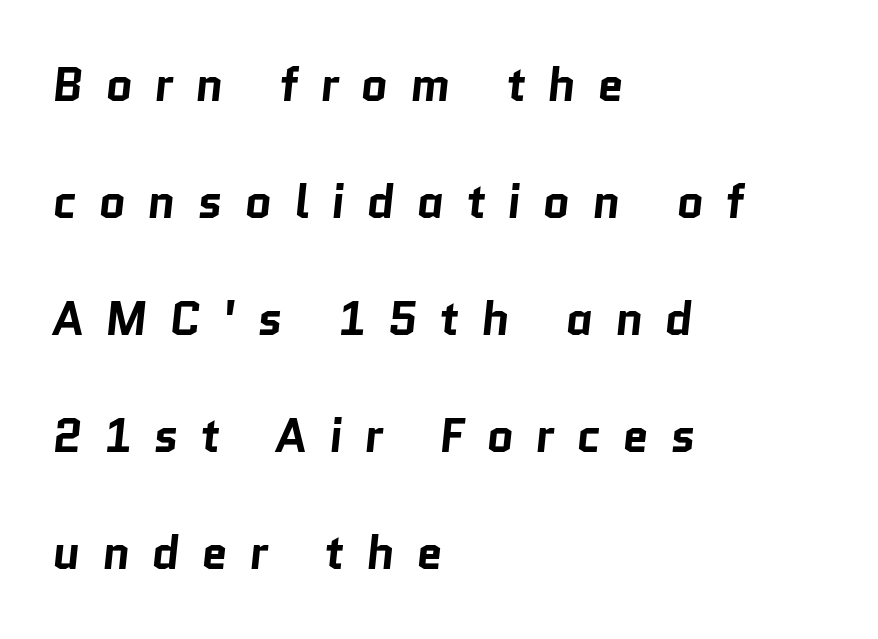
{"serif": "no", "bold": "yes", "weight": "bold", "width": "normal", "stroke_contrast": "low", "x_height": "medium", "monospaced": "no", "underline": "no", "align": "left", "line_spacing": "loose", "line_spacing_ratio": 2.49, "letter_spacing": "wide", "letter_spacing_em": 0.46, "glyph_px": 47}
